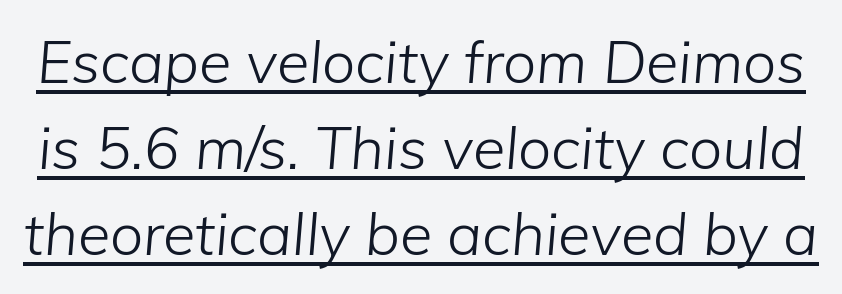
Quick note: italic. Summary of weight: not heavy and not bold. Is the letter spacing exaggerated? No — it looks like the ordinary default. What decoration does the sample have? An underline. Do the characters align in a grid? No, the font is proportional. Leading matches the norm, producing a regular column.
